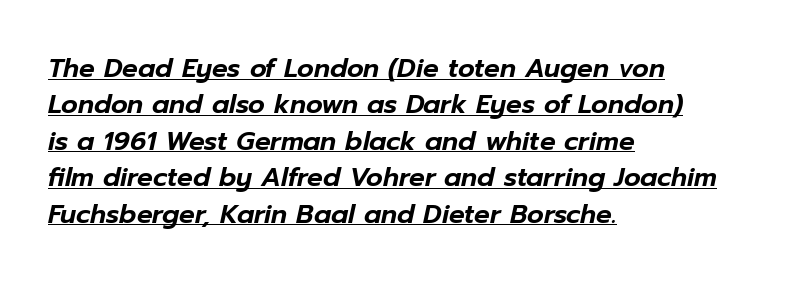
Q: Is the text italic (slanted)? A: Yes, it leans right by about 12 degrees.
Q: Is the text underlined? A: Yes.
Q: How is the paragraph aligned? A: Left-aligned.
Q: Is the spacing between letters normal or unusually wide? A: Normal.
Q: Is the spacing between lines tight, normal or loose? A: Normal.
